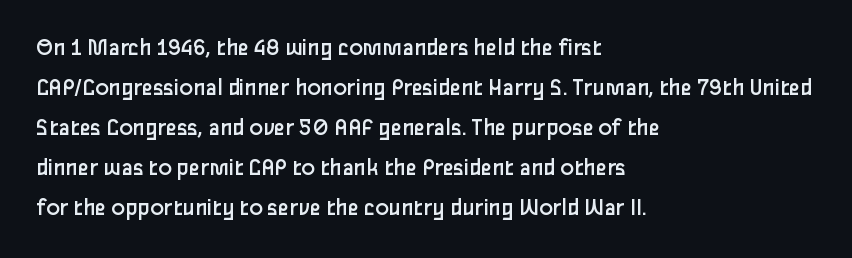
The area under the type is left untouched. A typesetter would mark this as roman, not italic. What's the leading like? Ordinary, nothing unusual. A typesetter would call this zero additional tracking. Which margin do the lines hug? The left one — the right edge is uneven. The cut favours lightness, reaching ordinary text weight at its darkest.
